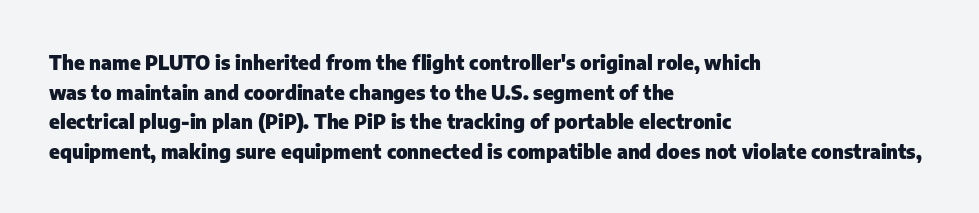
The rendering uses a bold face; every stroke is thick and dark. Compared with a centered layout, this one pins lines to the left instead. Underline: absent. In terms of letterspacing, this is plain default setting. Italic: no, the glyphs are upright roman. How would I describe the line gaps? Plain and ordinary.
